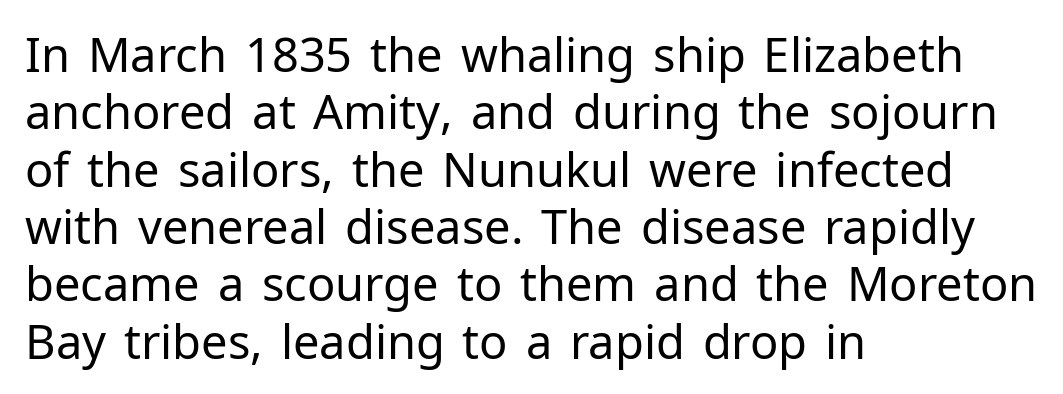
Q: Is the text bold? A: No.
Q: Is the text italic (slanted)? A: No, it is upright.
Q: Is the typeface a serif or a sans-serif typeface? A: Sans-serif.
Q: Is the text underlined? A: No.
Q: How is the paragraph aligned? A: Left-aligned.
Q: Is the spacing between letters normal or unusually wide? A: Normal.
Q: Width (condensed, normal, or wide)? A: Normal.
Q: Stroke contrast? A: Low.
Q: x-height? A: Medium.
Q: Monospaced? A: No.
